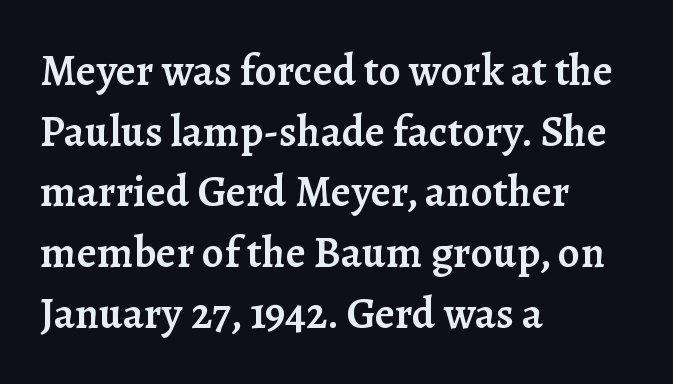
Q: Is the text bold? A: Semi-bold.
Q: Is the text italic (slanted)? A: No, it is upright.
Q: Is the typeface a serif or a sans-serif typeface? A: Serif.
Q: Is the text underlined? A: No.
Q: How is the paragraph aligned? A: Left-aligned.
Q: Is the spacing between letters normal or unusually wide? A: Normal.
Q: Is the spacing between lines tight, normal or loose? A: Normal.
Q: Width (condensed, normal, or wide)? A: Normal.
Q: Stroke contrast? A: Low.
Q: x-height? A: Medium.
Q: Monospaced? A: No.
